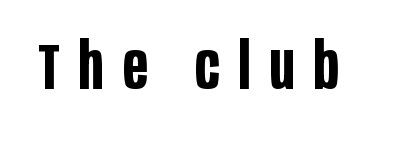
The rendering shows plain stroke endings on the letterforms — a sans-serif design. Is this a fixed-width face? No — the glyphs have proportional, varying widths. Set as a true bold cut, around the 700 mark. Bare-footed words on every line. Characters follow at a spacing far wider than the type designer built in. Vertical strokes here are truly vertical.
